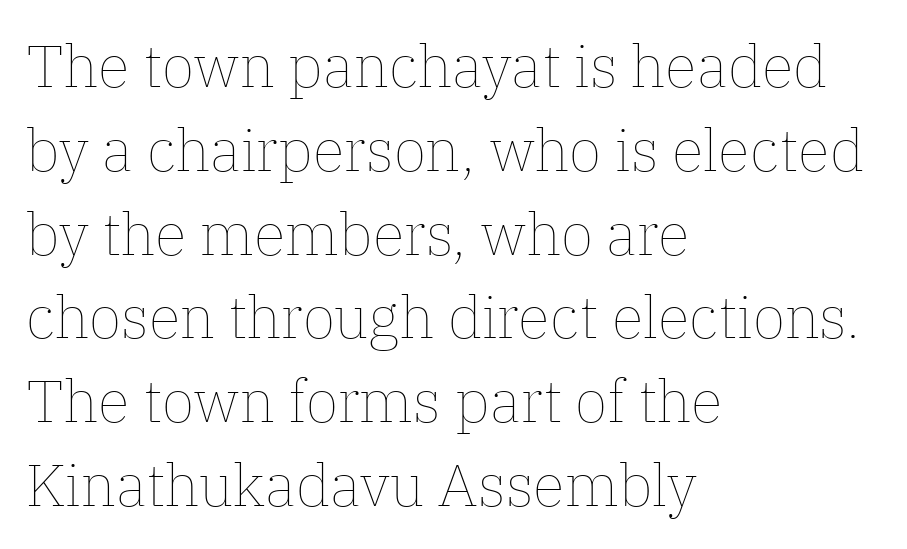
{"italic": "no", "bold": "no", "weight": "thin", "width": "normal", "stroke_contrast": "low", "x_height": "medium", "monospaced": "no", "underline": "no", "align": "left", "line_spacing": "normal", "line_spacing_ratio": 1.42, "letter_spacing": "normal", "letter_spacing_em": 0.0, "glyph_px": 59}
